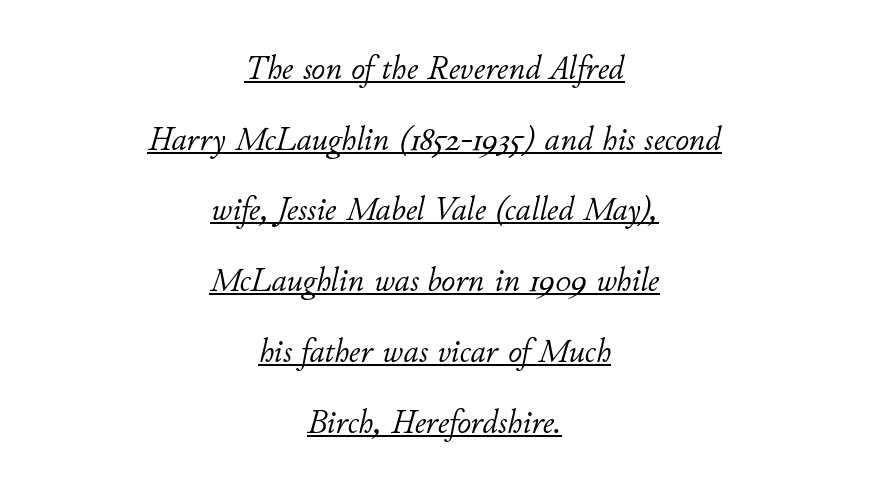
Spacing between characters is what you'd get straight out of the box. Honestly, the rows look like they've been pulled way apart. Is this a fixed-width face? No — the glyphs have proportional, varying widths. The paragraph shown floats in the horizontal middle. The specimen reads as italic at a glance. Compared with a typical body face, this is equally light or lighter still.
